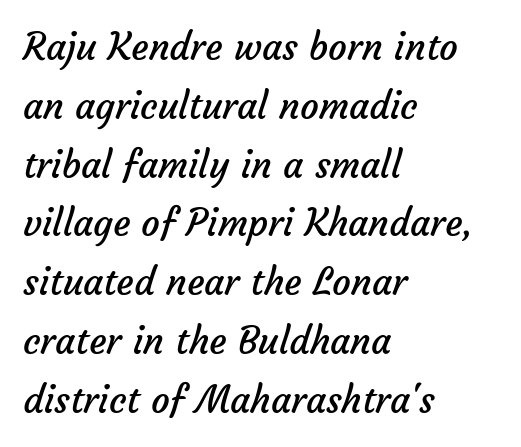
The passage is arranged the way most books set body copy — flush left. A typesetter would call this leading conventional body-copy spacing. The area under the type is left untouched. Ink coverage per letter is moderate at most. Note the varied advance widths — an 'i' is clearly narrower than an 'm'. Are there feet on the stems? There aren't — it's a sans.
